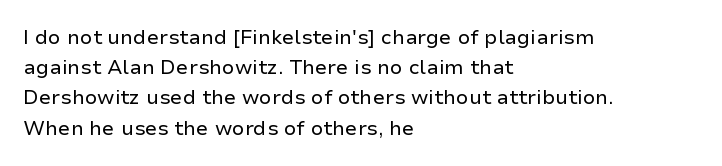
{"italic": "no", "bold": "no", "underline": "no", "align": "left", "line_spacing": "normal", "line_spacing_ratio": 1.51, "letter_spacing": "normal", "letter_spacing_em": 0.0, "glyph_px": 20}
